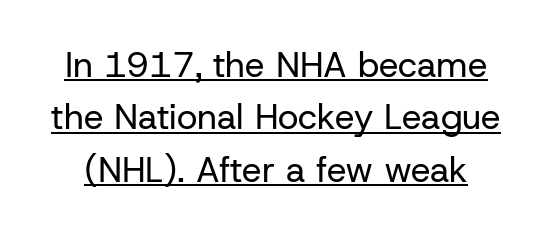
Q: Is the text bold? A: No.
Q: Is the text italic (slanted)? A: No, it is upright.
Q: Is the typeface a serif or a sans-serif typeface? A: Sans-serif.
Q: Is the text underlined? A: Yes.
Q: Is the spacing between letters normal or unusually wide? A: Normal.
Q: Is the spacing between lines tight, normal or loose? A: Normal.
Q: Width (condensed, normal, or wide)? A: Normal.
Q: Stroke contrast? A: Low.
Q: x-height? A: Medium.
Q: Monospaced? A: No.
